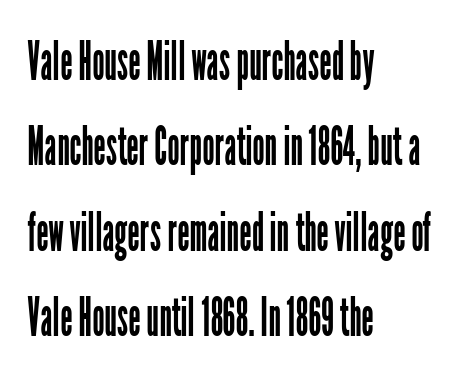
The strip under each line holds only bare page. The letterforms sit at book weight or below. Ordinary non-slanted type is in use. A sans-serif font was chosen for this passage. The rendering anchors every line to the left-hand side. How would I describe the line gaps? Plain and ordinary.
